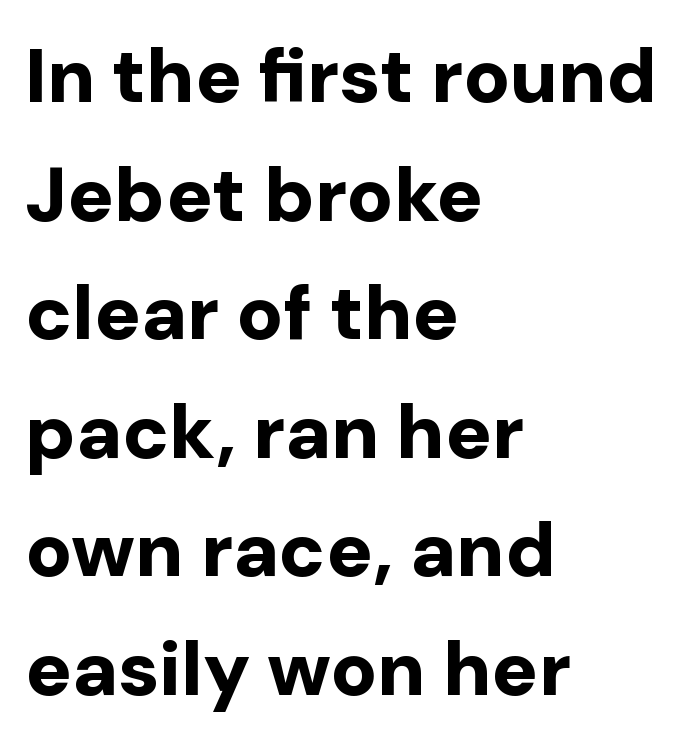
Q: Is the text bold? A: Yes.
Q: Is the text italic (slanted)? A: No, it is upright.
Q: Is the typeface a serif or a sans-serif typeface? A: Sans-serif.
Q: Is the text underlined? A: No.
Q: How is the paragraph aligned? A: Left-aligned.
Q: Is the spacing between letters normal or unusually wide? A: Normal.
Q: Is the spacing between lines tight, normal or loose? A: Normal.
Q: Width (condensed, normal, or wide)? A: Normal.
Q: Stroke contrast? A: Low.
Q: x-height? A: Medium.
Q: Monospaced? A: No.
